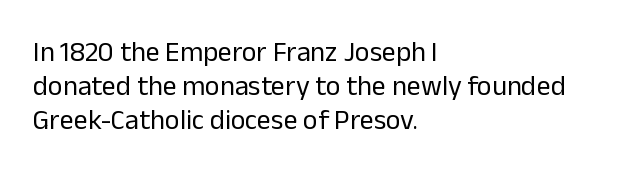
The image shows 28 px regular-weight sans-serif type, upright; set left-aligned, line spacing 1.22x, normal letter spacing, not underlined; low stroke contrast and a medium x-height.
